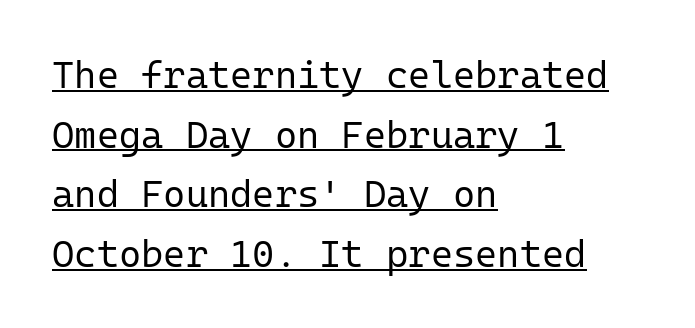
Q: Is the text bold? A: No.
Q: Is the text italic (slanted)? A: No, it is upright.
Q: Is the typeface a serif or a sans-serif typeface? A: Sans-serif.
Q: Is the text underlined? A: Yes.
Q: How is the paragraph aligned? A: Left-aligned.
Q: Is the spacing between letters normal or unusually wide? A: Normal.
Q: Is the spacing between lines tight, normal or loose? A: Normal.
Q: Width (condensed, normal, or wide)? A: Normal.
Q: Stroke contrast? A: Low.
Q: x-height? A: Medium.
Q: Monospaced? A: Yes.
